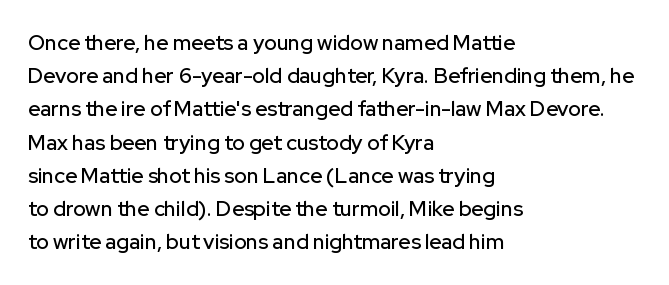
The image shows 21 px text type, upright; set left-aligned, normal line spacing (1.58x), normal letter spacing, not underlined.
